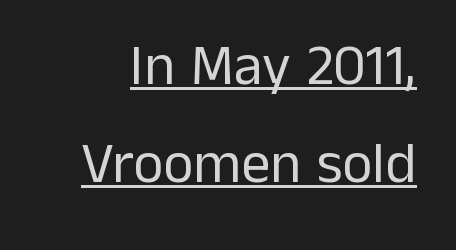
Interline gaps are of average width in this sample. Each line of the rendering has a horizontal stroke beneath the glyphs. Think of a printed novel: that variable character pitch is what you see here. Unlike italic type, these characters show no tilt at all. Characters follow at the spacing the type designer built in. A sans-serif font was chosen for this passage.
